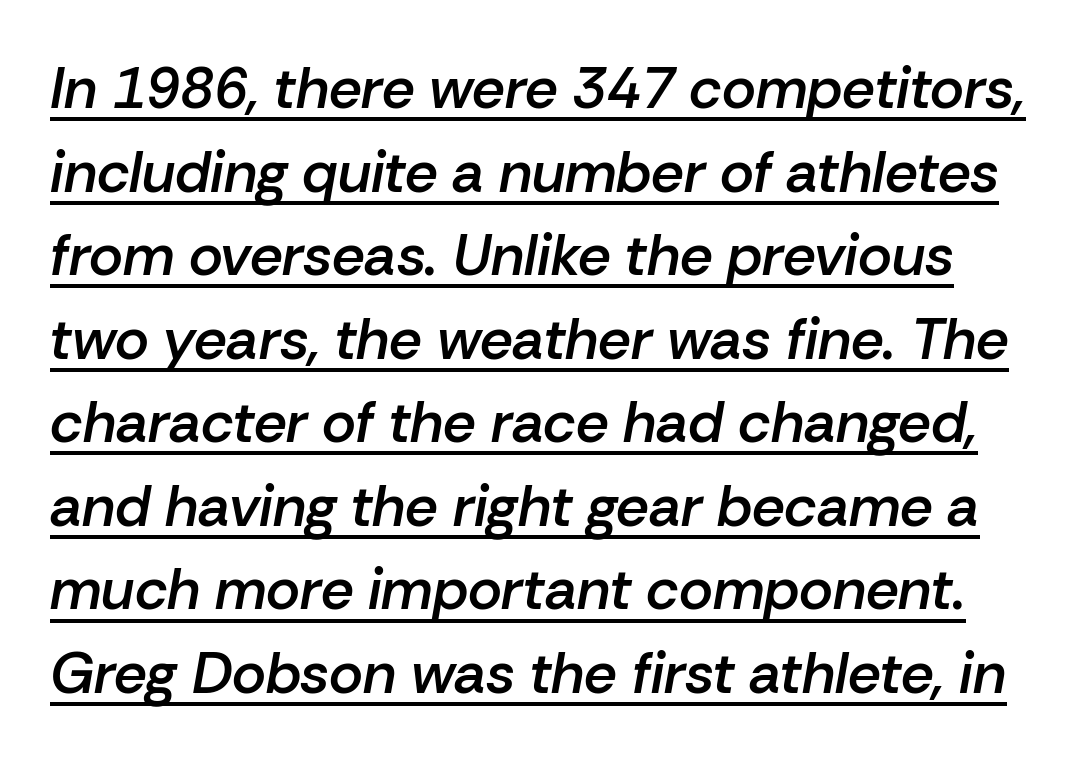
Bold? Not quite — semibold, heavier than regular but stopping short. Beneath each row of characters lies a ruled line. The letters advance in unequal steps, a hallmark of proportional type. Short note: letters normally spaced. Horizontal bands of white between lines are of average thickness.
